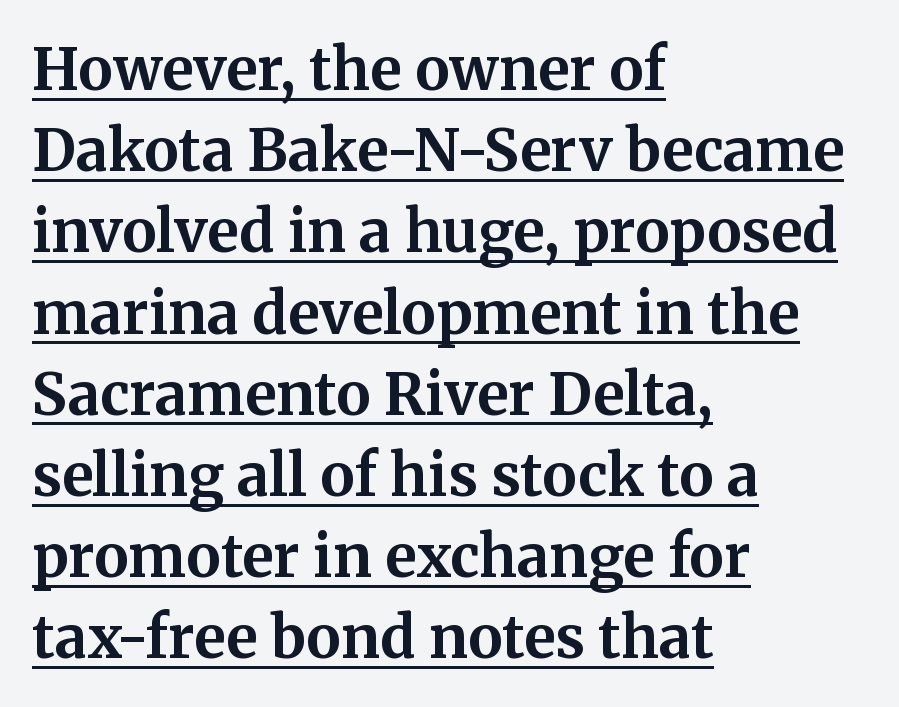
Q: Is the text bold? A: Yes.
Q: Is the text italic (slanted)? A: No, it is upright.
Q: Is the typeface a serif or a sans-serif typeface? A: Serif.
Q: Is the text underlined? A: Yes.
Q: How is the paragraph aligned? A: Left-aligned.
Q: Is the spacing between letters normal or unusually wide? A: Normal.
Q: Is the spacing between lines tight, normal or loose? A: Normal.
Q: Width (condensed, normal, or wide)? A: Normal.
Q: Stroke contrast? A: Medium.
Q: x-height? A: Medium.
Q: Monospaced? A: No.
